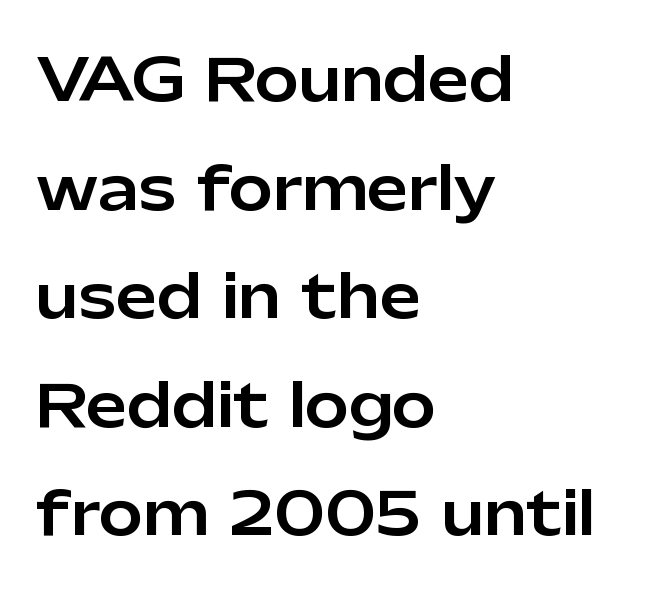
Q: Is the text italic (slanted)? A: No, it is upright.
Q: Is the typeface a serif or a sans-serif typeface? A: Sans-serif.
Q: Is the text underlined? A: No.
Q: How is the paragraph aligned? A: Left-aligned.
Q: Is the spacing between letters normal or unusually wide? A: Normal.
Q: Width (condensed, normal, or wide)? A: Normal.
Q: Stroke contrast? A: Low.
Q: x-height? A: Medium.
Q: Monospaced? A: No.
